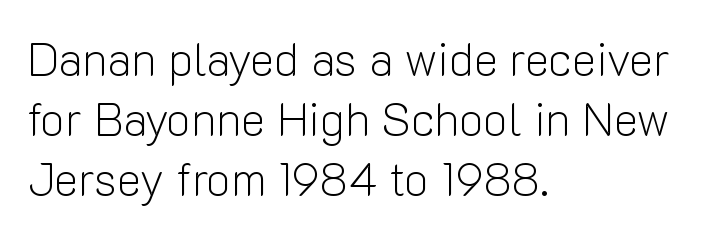
Q: Is the text bold? A: No.
Q: Is the text italic (slanted)? A: No, it is upright.
Q: Is the typeface a serif or a sans-serif typeface? A: Sans-serif.
Q: Is the text underlined? A: No.
Q: How is the paragraph aligned? A: Left-aligned.
Q: Is the spacing between letters normal or unusually wide? A: Normal.
Q: Is the spacing between lines tight, normal or loose? A: Normal.
Q: Width (condensed, normal, or wide)? A: Normal.
Q: Stroke contrast? A: Low.
Q: x-height? A: Medium.
Q: Monospaced? A: No.
